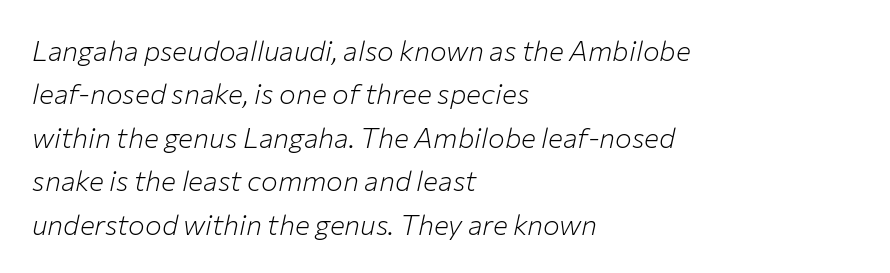
{"italic": "yes", "lean": "right", "slant_degrees": 12, "bold": "no", "weight": "light", "width": "normal", "stroke_contrast": "low", "x_height": "medium", "monospaced": "no", "underline": "no", "align": "left", "line_spacing": "normal", "line_spacing_ratio": 1.55, "letter_spacing": "normal", "letter_spacing_em": 0.0, "glyph_px": 28}
